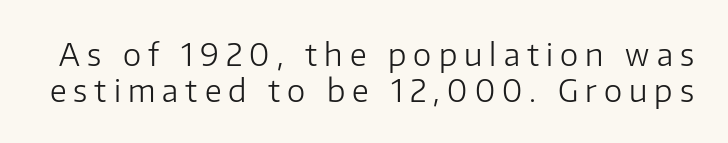
{"serif": "no", "italic": "no", "bold": "no", "weight": "light", "width": "normal", "stroke_contrast": "low", "x_height": "medium", "monospaced": "no", "underline": "no", "line_spacing": "tight", "line_spacing_ratio": 1.15, "letter_spacing": "wide", "letter_spacing_em": 0.23, "glyph_px": 31}
